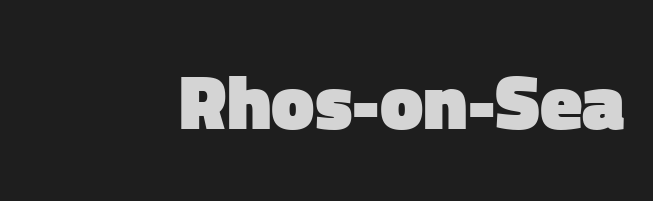
Q: Is the text bold? A: Yes.
Q: Is the text italic (slanted)? A: No, it is upright.
Q: Is the typeface a serif or a sans-serif typeface? A: Sans-serif.
Q: Is the text underlined? A: No.
Q: How is the paragraph aligned? A: Right-aligned.
Q: Is the spacing between letters normal or unusually wide? A: Normal.
Q: Width (condensed, normal, or wide)? A: Normal.
Q: Stroke contrast? A: Low.
Q: x-height? A: Medium.
Q: Monospaced? A: No.
